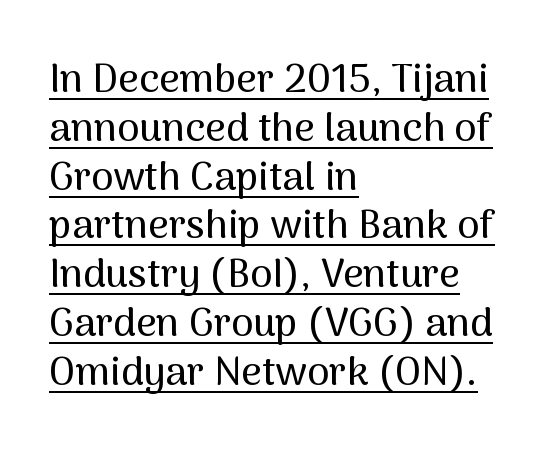
Q: Is the text italic (slanted)? A: No, it is upright.
Q: Is the typeface a serif or a sans-serif typeface? A: Sans-serif.
Q: Is the text underlined? A: Yes.
Q: How is the paragraph aligned? A: Left-aligned.
Q: Is the spacing between letters normal or unusually wide? A: Normal.
Q: Width (condensed, normal, or wide)? A: Normal.
Q: Stroke contrast? A: Medium.
Q: x-height? A: Medium.
Q: Monospaced? A: No.
